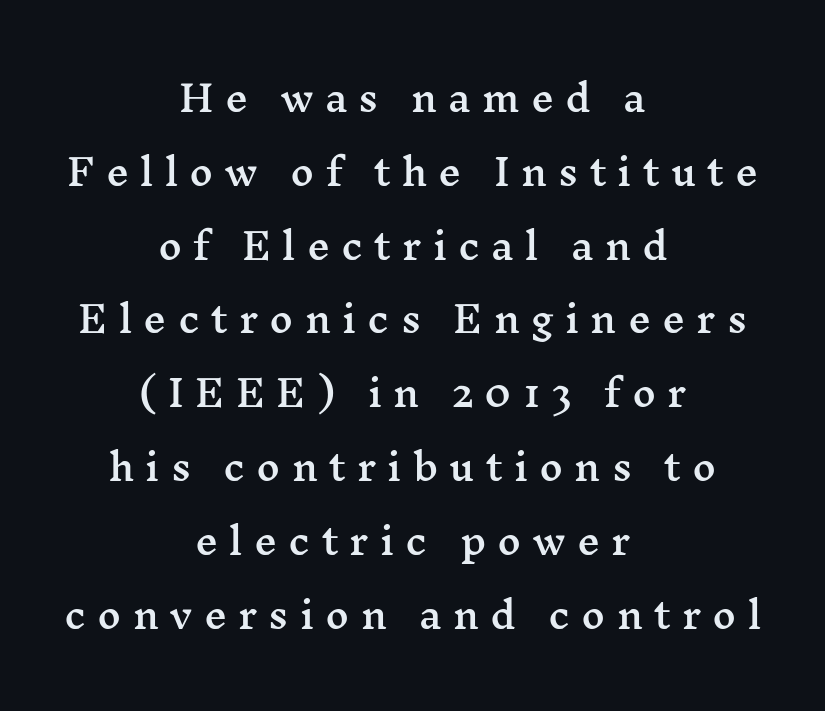
The image shows 36 px wide serif type, upright; set centered, loose line spacing (2.05x), unusually wide letter spacing (+0.31 em), not underlined; medium stroke contrast and a medium x-height.
